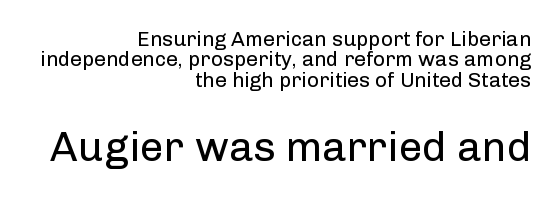
{"serif": "no", "italic": "no", "bold": "no", "weight": "regular", "width": "normal", "stroke_contrast": "low", "x_height": "medium", "monospaced": "no", "underline": "no", "align": "right", "line_spacing": "tight", "line_spacing_ratio": 0.97, "letter_spacing": "normal", "letter_spacing_em": 0.0, "larger_block": "second", "size_ratio": 2.0, "glyph_px": 42}
